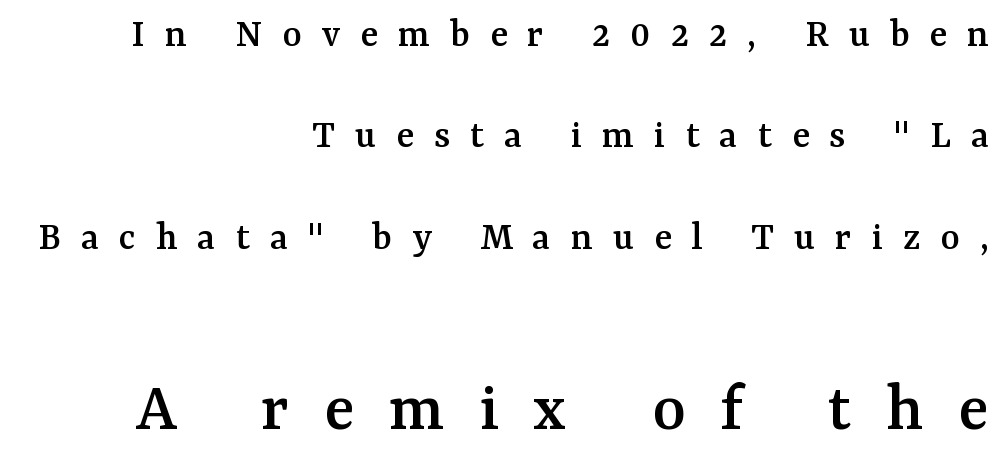
The image shows 71 px serif type, upright; set right-aligned, loose line spacing (2.47x), unusually wide letter spacing (+0.49 em), not underlined; the second (bottom) block is 1.73x larger; medium stroke contrast and a medium x-height.
